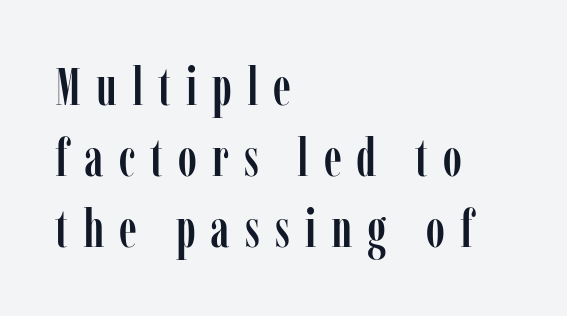
The image shows 52 px condensed serif type, upright; set left-aligned, normal line spacing (1.37x), unusually wide letter spacing (+0.29 em), not underlined; low stroke contrast and a medium x-height.
